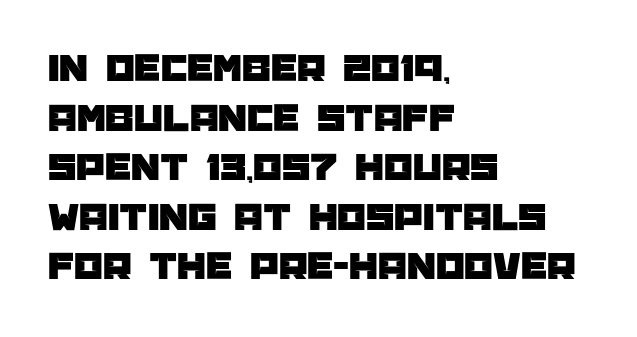
Q: Is the text italic (slanted)? A: No, it is upright.
Q: Is the typeface a serif or a sans-serif typeface? A: Sans-serif.
Q: Is the text underlined? A: No.
Q: How is the paragraph aligned? A: Left-aligned.
Q: Is the spacing between letters normal or unusually wide? A: Normal.
Q: Width (condensed, normal, or wide)? A: Normal.
Q: Stroke contrast? A: Low.
Q: x-height? A: Large.
Q: Monospaced? A: No.
